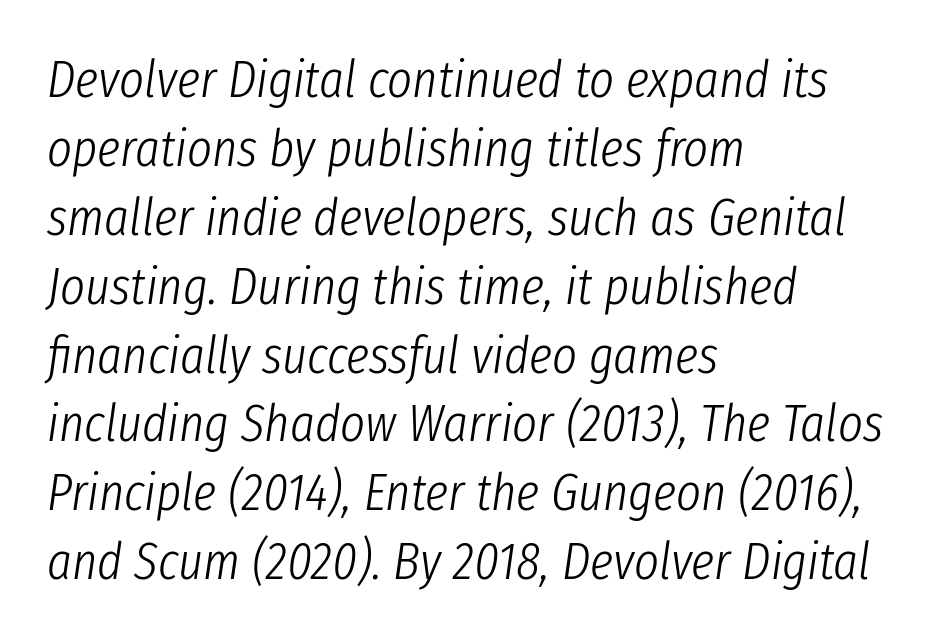
{"italic": "yes", "lean": "right", "slant_degrees": 8, "bold": "no", "weight": "light", "width": "condensed", "stroke_contrast": "low", "x_height": "medium", "monospaced": "no", "underline": "no", "align": "left", "line_spacing": "normal", "line_spacing_ratio": 1.3, "letter_spacing": "normal", "letter_spacing_em": 0.0, "glyph_px": 53}
